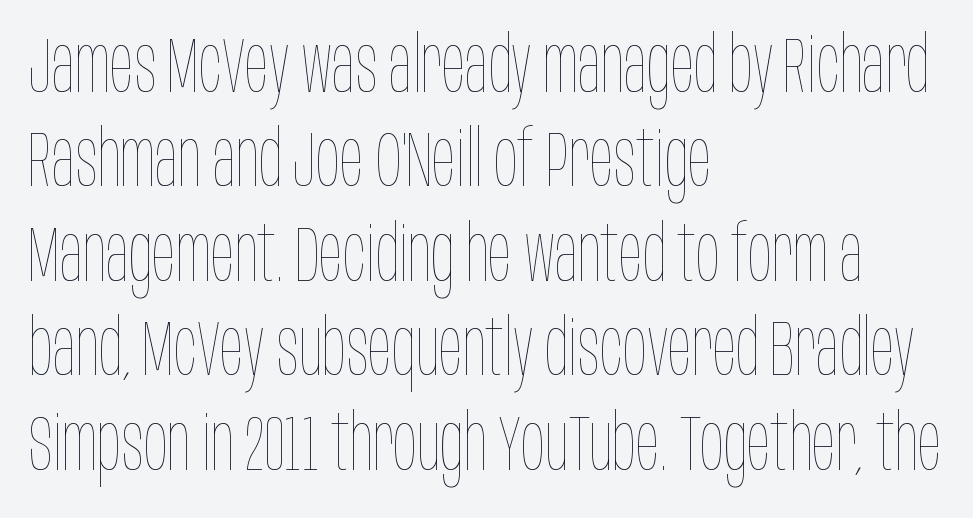
{"italic": "no", "bold": "no", "weight": "thin", "width": "condensed", "stroke_contrast": "low", "x_height": "large", "monospaced": "no", "underline": "no", "align": "left", "line_spacing_ratio": 1.21, "letter_spacing": "normal", "letter_spacing_em": 0.0, "glyph_px": 78}
